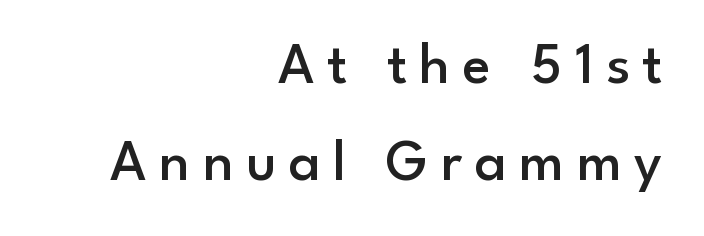
Q: Is the text bold? A: Semi-bold.
Q: Is the text italic (slanted)? A: No, it is upright.
Q: Is the typeface a serif or a sans-serif typeface? A: Sans-serif.
Q: Is the text underlined? A: No.
Q: How is the paragraph aligned? A: Right-aligned.
Q: Is the spacing between letters normal or unusually wide? A: Unusually wide.
Q: Is the spacing between lines tight, normal or loose? A: Normal.
Q: Width (condensed, normal, or wide)? A: Normal.
Q: Stroke contrast? A: Low.
Q: x-height? A: Small.
Q: Monospaced? A: No.
